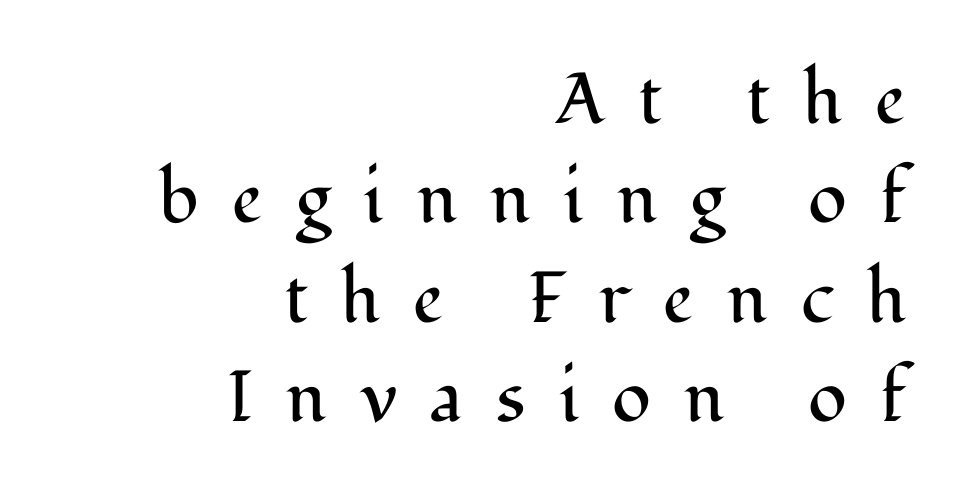
The rendering uses natural spacing where letterforms have individual widths. Ink coverage per letter is moderate at most. A clean baseline with only descenders dipping below it. The rows are spaced the way most documents space them.
